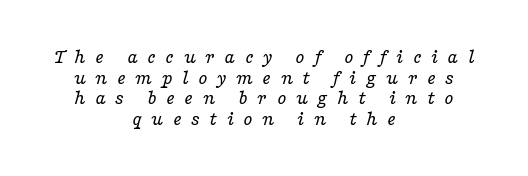
{"italic": "yes", "lean": "right", "slant_degrees": 16, "bold": "no", "underline": "no", "align": "center", "line_spacing": "tight", "line_spacing_ratio": 0.98, "letter_spacing": "wide", "letter_spacing_em": 0.44, "glyph_px": 21}
